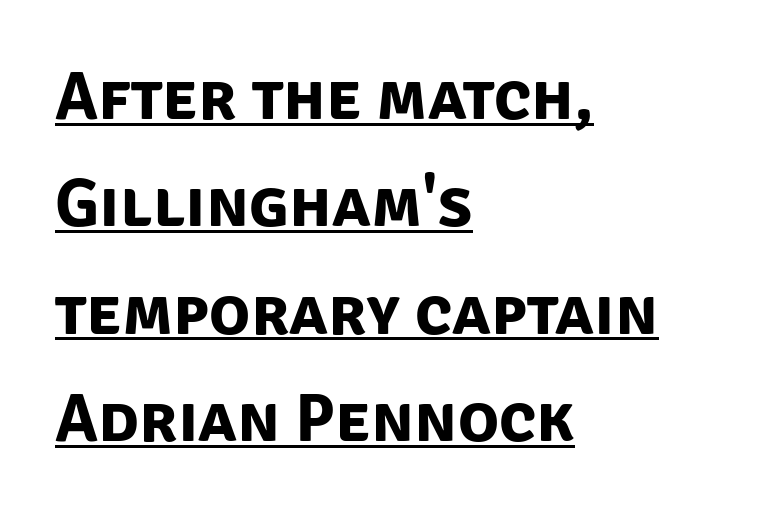
Q: Is the text bold? A: Yes.
Q: Is the typeface a serif or a sans-serif typeface? A: Sans-serif.
Q: Is the text underlined? A: Yes.
Q: How is the paragraph aligned? A: Left-aligned.
Q: Is the spacing between letters normal or unusually wide? A: Normal.
Q: Is the spacing between lines tight, normal or loose? A: Normal.
Q: Width (condensed, normal, or wide)? A: Normal.
Q: Stroke contrast? A: Low.
Q: x-height? A: Large.
Q: Monospaced? A: No.
